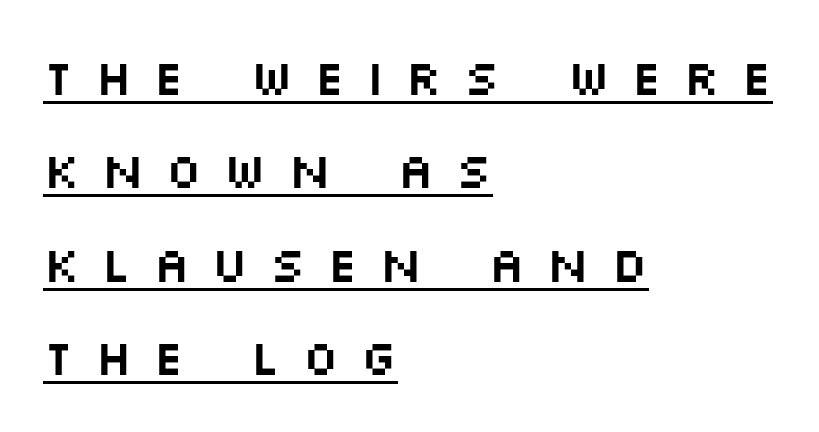
Q: Is the text italic (slanted)? A: No, it is upright.
Q: Is the typeface a serif or a sans-serif typeface? A: Sans-serif.
Q: Is the text underlined? A: Yes.
Q: How is the paragraph aligned? A: Left-aligned.
Q: Is the spacing between letters normal or unusually wide? A: Unusually wide.
Q: Width (condensed, normal, or wide)? A: Wide.
Q: Stroke contrast? A: Medium.
Q: x-height? A: Large.
Q: Monospaced? A: No.
